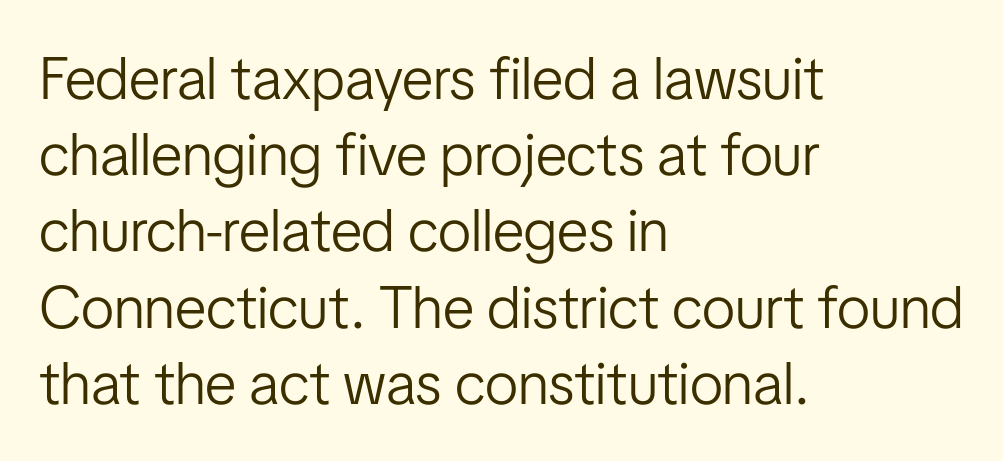
The image shows 60 px light, condensed sans-serif type, upright; set left-aligned, normal line spacing (1.27x), normal letter spacing, not underlined; low stroke contrast and a medium x-height.
